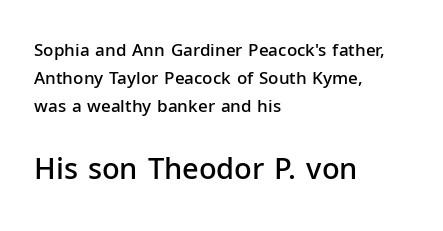
Q: Is the text bold? A: Semi-bold.
Q: Is the text italic (slanted)? A: No, it is upright.
Q: Is the typeface a serif or a sans-serif typeface? A: Sans-serif.
Q: Is the text underlined? A: No.
Q: How is the paragraph aligned? A: Left-aligned.
Q: Is the spacing between letters normal or unusually wide? A: Normal.
Q: Is the spacing between lines tight, normal or loose? A: Normal.
Q: Which block of text is set in a larger size, the first (top) or the second (bottom)? A: The second (bottom) one.
Q: Width (condensed, normal, or wide)? A: Normal.
Q: Stroke contrast? A: Low.
Q: x-height? A: Medium.
Q: Monospaced? A: No.
